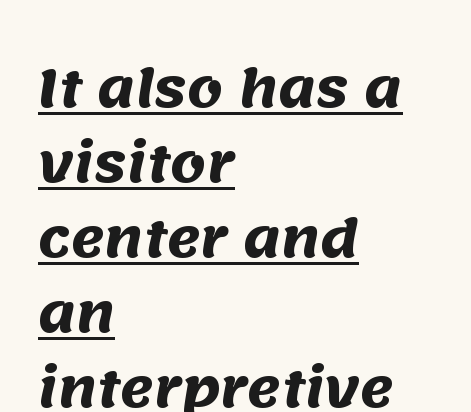
The image shows 51 px heavy sans-serif type; set left-aligned, normal line spacing (1.47x), normal letter spacing, underlined; medium stroke contrast and a large x-height.
